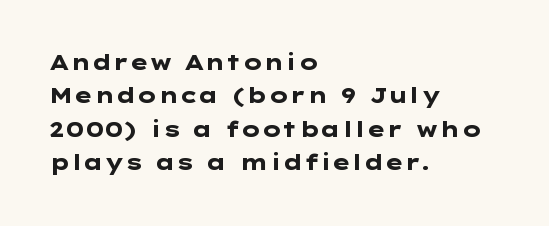
The lines sit at an ordinary, default distance from one another. Bare-footed words on every line. The rendering uses a bold face; every stroke is thick and dark. Posture: upright roman.
